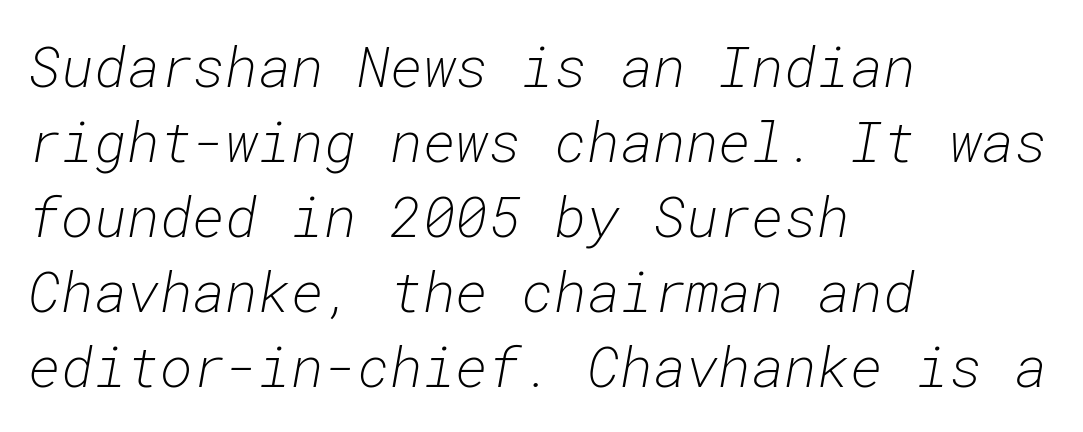
Between one letter and the next there's only the usual sliver of space. Does the copy run flush right? No — it runs flush left. The letterforms sit at book weight or below. Honestly, there is no underline to notice here at all. The lettering tilts uniformly, giving the passage an italic look.
